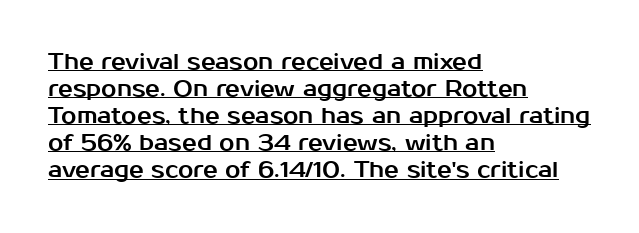
Designer's note — italics off, roman on. Spacing between characters is what you'd get straight out of the box. Left-aligned paragraph, ragged on the right. A baseline rule has been typeset under these characters.
